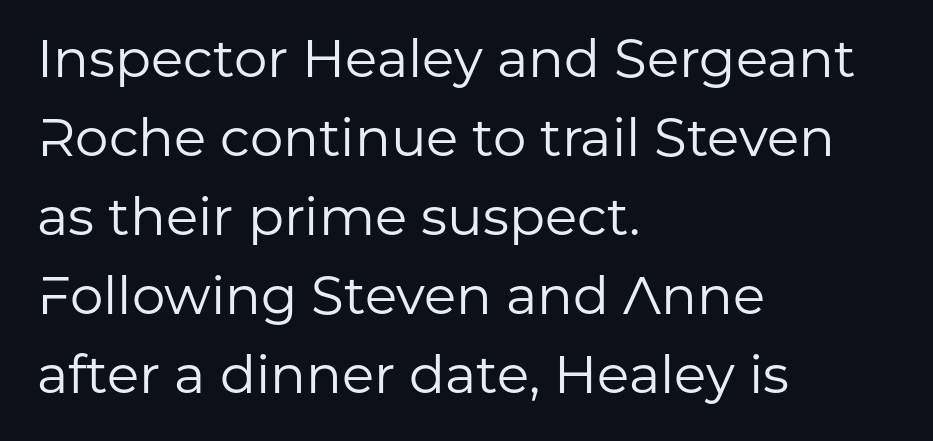
The image shows 53 px regular-weight sans-serif type, upright; set left-aligned, normal line spacing (1.49x), normal letter spacing, not underlined; low stroke contrast and a medium x-height.
